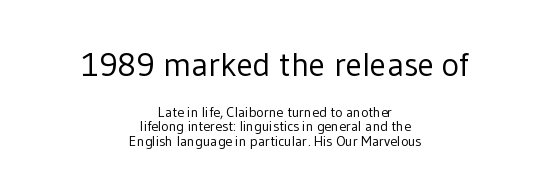
{"serif": "no", "italic": "no", "bold": "no", "weight": "regular", "width": "normal", "stroke_contrast": "low", "x_height": "medium", "monospaced": "no", "underline": "no", "align": "center", "line_spacing": "tight", "line_spacing_ratio": 1.02, "letter_spacing": "normal", "letter_spacing_em": 0.0, "larger_block": "first", "size_ratio": 2.36, "glyph_px": 33}
